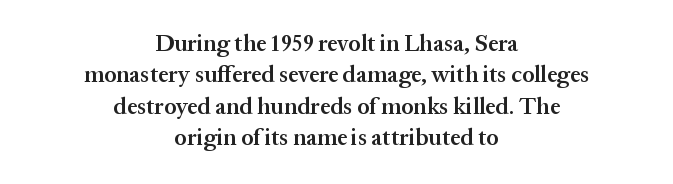
The image shows 23 px text type, upright; set centered, normal line spacing (1.36x), normal letter spacing, not underlined.
